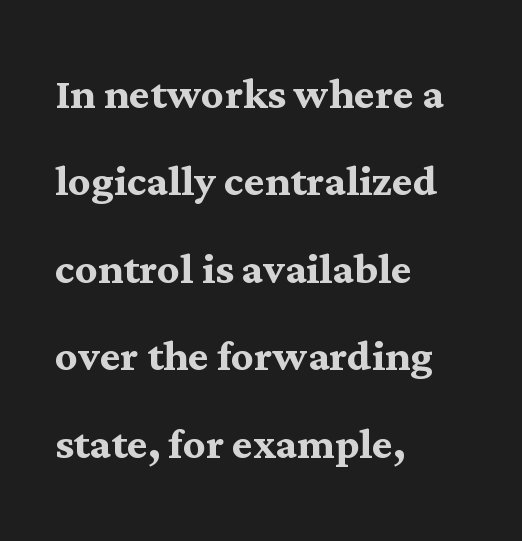
Q: Is the text bold? A: Yes.
Q: Is the text italic (slanted)? A: No, it is upright.
Q: Is the typeface a serif or a sans-serif typeface? A: Serif.
Q: Is the text underlined? A: No.
Q: How is the paragraph aligned? A: Left-aligned.
Q: Is the spacing between letters normal or unusually wide? A: Normal.
Q: Is the spacing between lines tight, normal or loose? A: Normal.
Q: Width (condensed, normal, or wide)? A: Normal.
Q: Stroke contrast? A: Medium.
Q: x-height? A: Medium.
Q: Monospaced? A: No.
